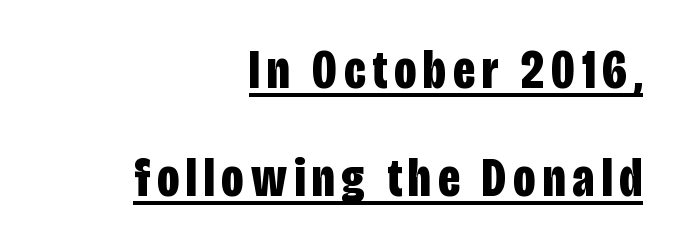
{"serif": "no", "italic": "no", "bold": "yes", "weight": "bold", "width": "condensed", "stroke_contrast": "low", "x_height": "large", "monospaced": "no", "underline": "yes", "align": "right", "line_spacing": "loose", "line_spacing_ratio": 1.96, "glyph_px": 55}
